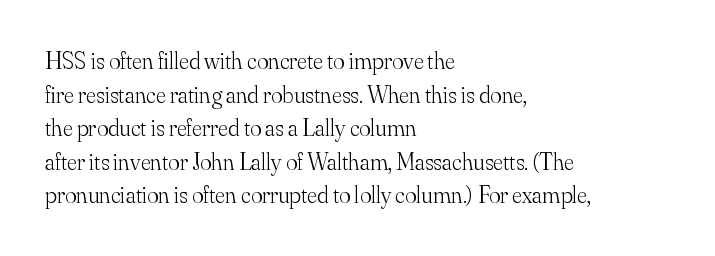
The image shows 24 px text type, upright; set left-aligned, normal line spacing (1.4x), normal letter spacing, not underlined.
